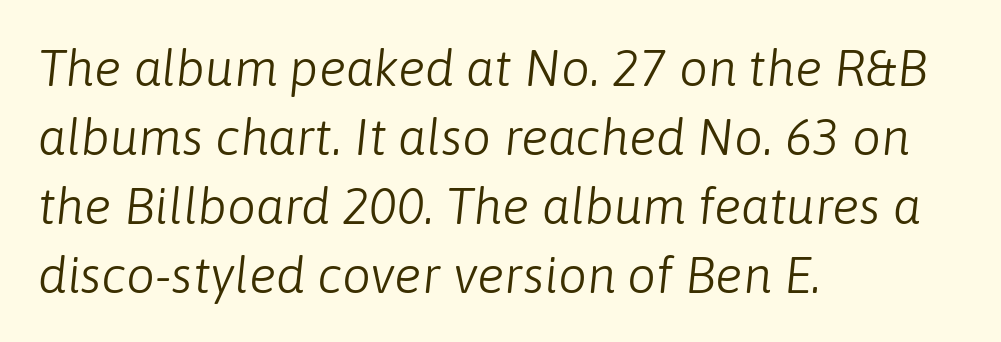
Q: Is the text bold? A: No.
Q: Is the text italic (slanted)? A: Yes, it leans right by about 6 degrees.
Q: Is the text underlined? A: No.
Q: How is the paragraph aligned? A: Left-aligned.
Q: Is the spacing between letters normal or unusually wide? A: Normal.
Q: Is the spacing between lines tight, normal or loose? A: Normal.
Q: Width (condensed, normal, or wide)? A: Normal.
Q: Stroke contrast? A: Low.
Q: x-height? A: Medium.
Q: Monospaced? A: No.
